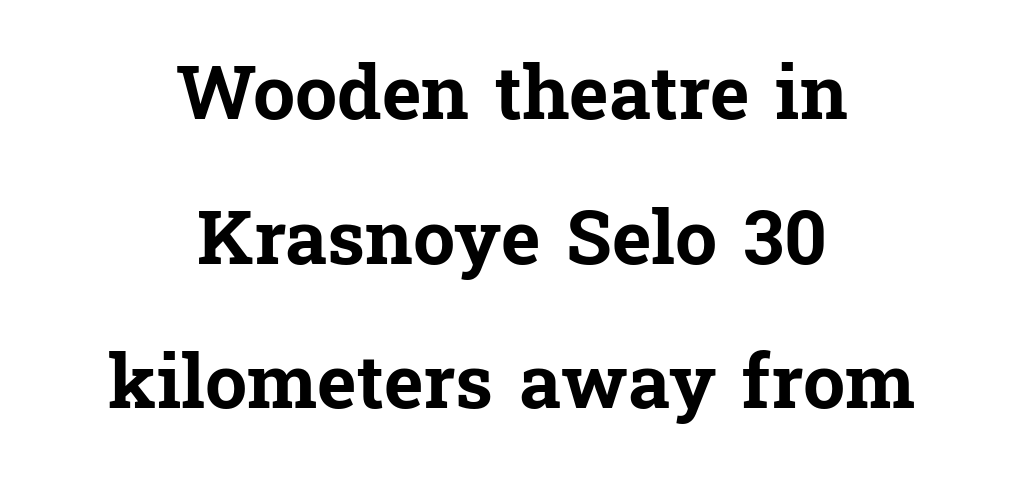
{"serif": "yes", "italic": "no", "bold": "yes", "weight": "bold", "width": "normal", "stroke_contrast": "low", "x_height": "medium", "monospaced": "no", "underline": "no", "align": "center", "line_spacing": "loose", "line_spacing_ratio": 1.93, "letter_spacing": "normal", "letter_spacing_em": 0.0, "glyph_px": 75}
